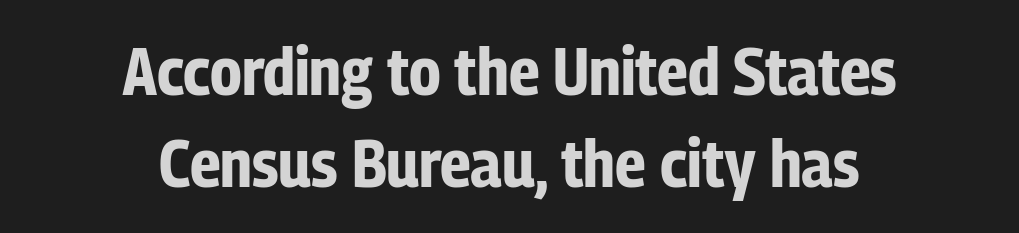
{"serif": "no", "italic": "no", "bold": "yes", "weight": "bold", "width": "condensed", "stroke_contrast": "low", "x_height": "medium", "monospaced": "no", "underline": "no", "align": "center", "line_spacing": "normal", "line_spacing_ratio": 1.37, "letter_spacing": "normal", "letter_spacing_em": 0.0, "glyph_px": 67}
